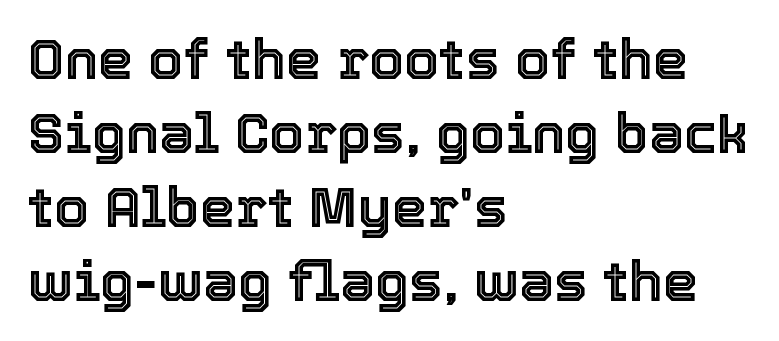
The image shows 56 px text type, upright; set left-aligned, normal line spacing (1.32x), normal letter spacing, not underlined; a medium x-height.
